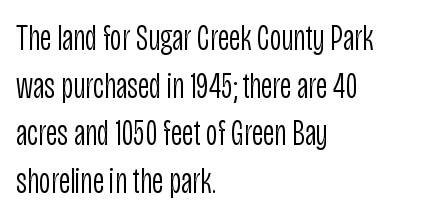
The image shows 36 px light, condensed sans-serif type, upright; set left-aligned, normal line spacing (1.32x), normal letter spacing, not underlined; low stroke contrast and a large x-height.
